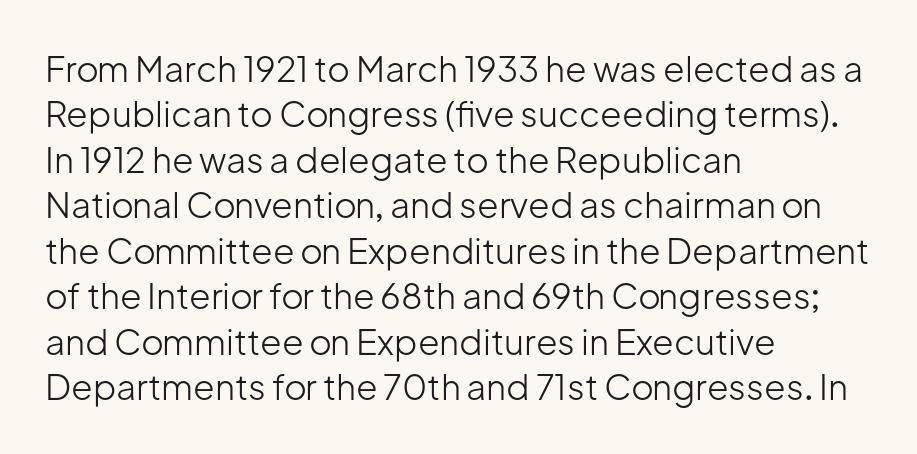
The image shows 35 px light sans-serif type, upright; set left-aligned, normal line spacing (1.3x), normal letter spacing, not underlined; low stroke contrast and a medium x-height.
